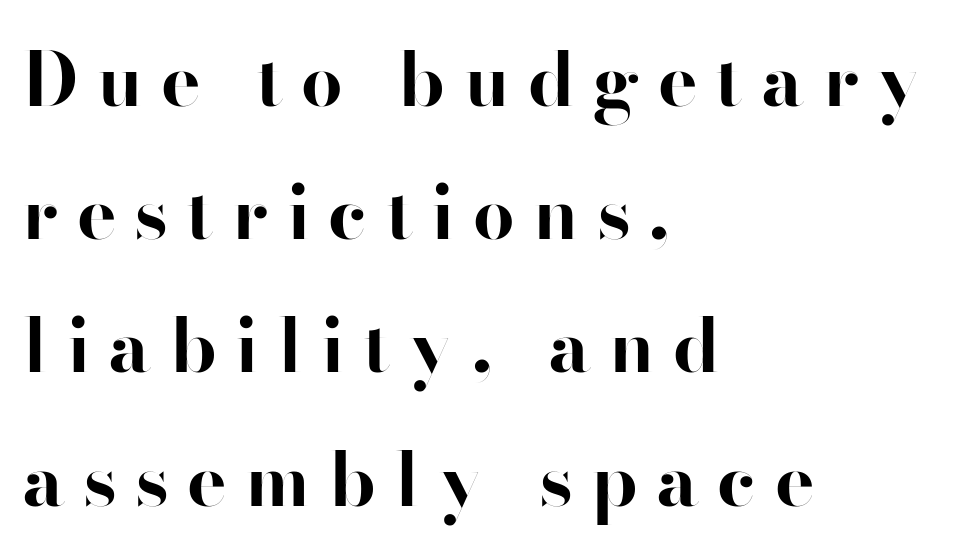
The image shows 74 px bold sans-serif type, upright; set left-aligned, line spacing 1.8x, unusually wide letter spacing (+0.25 em), not underlined; high stroke contrast and a small x-height.
